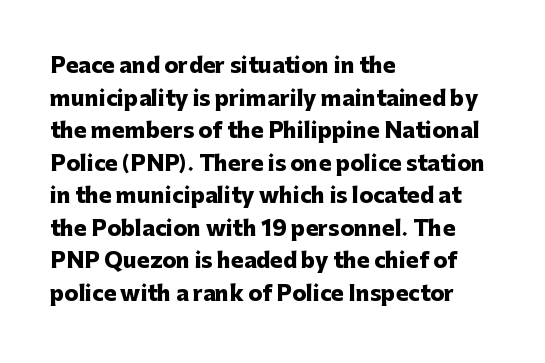
{"italic": "no", "bold": "yes", "underline": "no", "align": "left", "line_spacing": "normal", "line_spacing_ratio": 1.55, "letter_spacing": "normal", "letter_spacing_em": 0.0, "glyph_px": 21}
